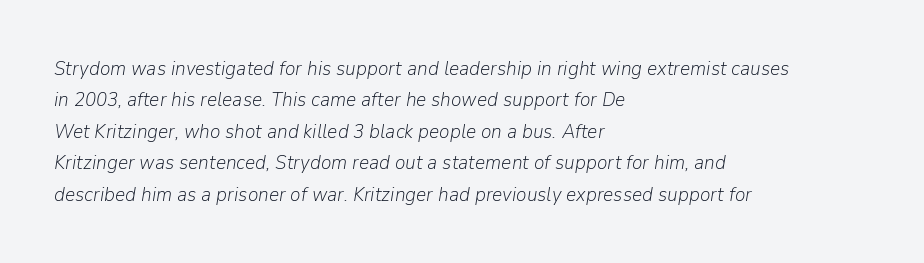
{"italic": "yes", "lean": "right", "slant_degrees": 9, "bold": "no", "underline": "no", "align": "left", "line_spacing": "normal", "line_spacing_ratio": 1.57, "letter_spacing": "normal", "letter_spacing_em": 0.0, "glyph_px": 20}
